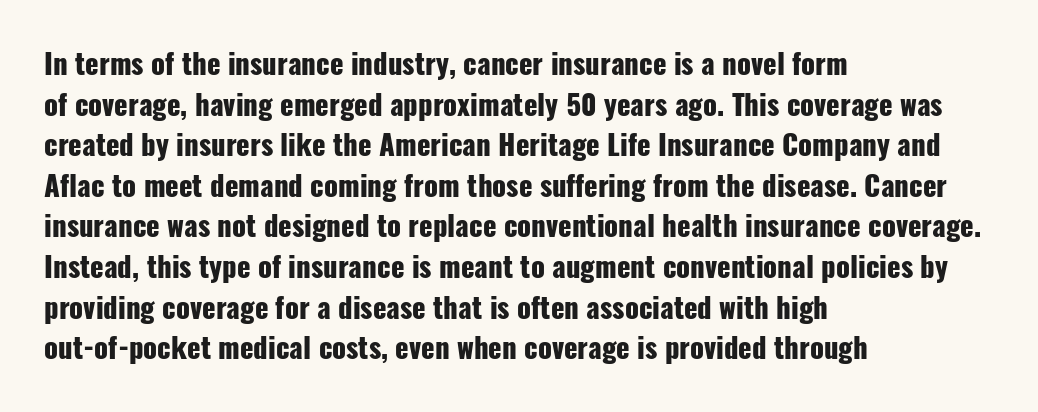
The image shows 28 px heavy, condensed sans-serif type, upright; set left-aligned, normal line spacing (1.45x), normal letter spacing, not underlined; low stroke contrast and a medium x-height.
